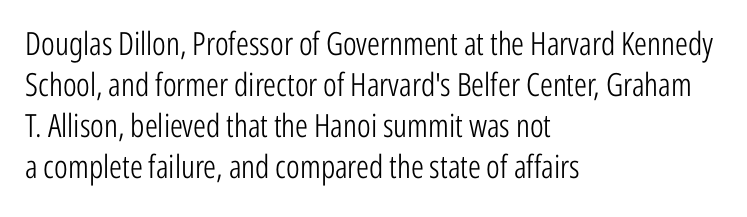
The image shows 32 px light, condensed sans-serif type, upright; set left-aligned, normal line spacing (1.28x), normal letter spacing, not underlined; low stroke contrast and a medium x-height.
